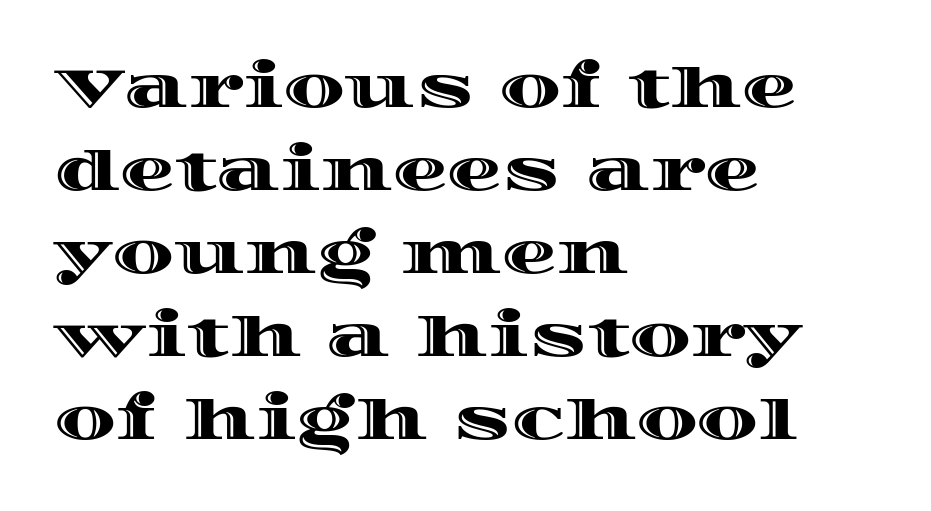
{"italic": "no", "width": "wide", "x_height": "large", "monospaced": "no", "underline": "no", "align": "left", "line_spacing": "normal", "line_spacing_ratio": 1.51, "letter_spacing": "normal", "letter_spacing_em": 0.0, "glyph_px": 55}
